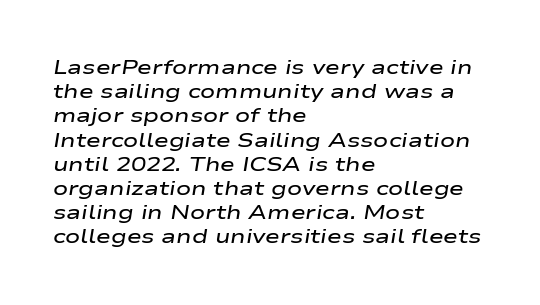
{"italic": "yes", "lean": "right", "slant_degrees": 9, "bold": "semi", "underline": "no", "align": "left", "line_spacing_ratio": 1.21, "letter_spacing": "normal", "letter_spacing_em": 0.0, "glyph_px": 20}
